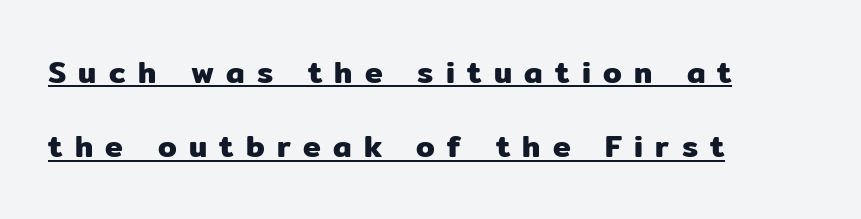
{"serif": "no", "italic": "no", "width": "normal", "stroke_contrast": "low", "x_height": "medium", "monospaced": "no", "underline": "yes", "align": "left", "line_spacing": "loose", "line_spacing_ratio": 2.48, "letter_spacing": "wide", "letter_spacing_em": 0.41, "glyph_px": 30}
